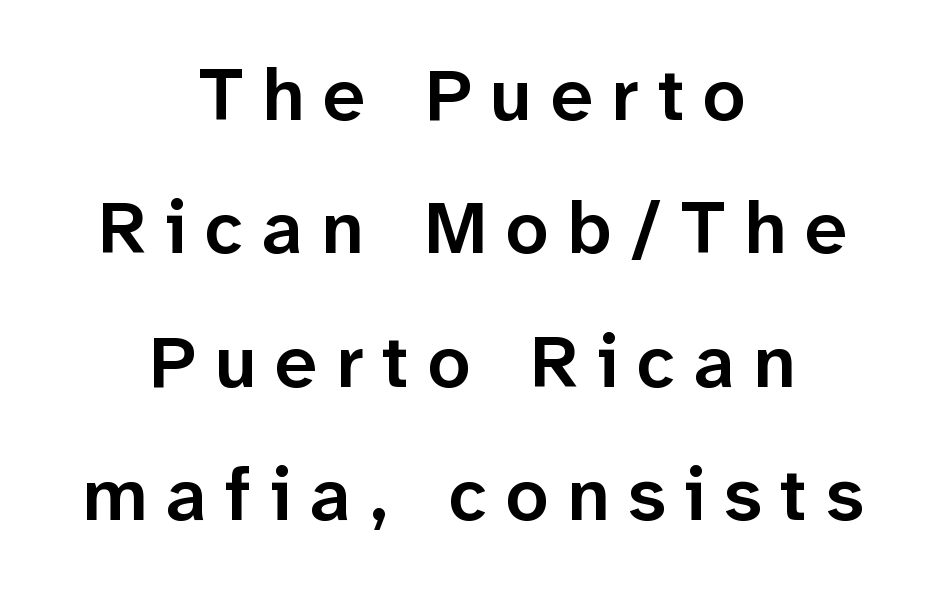
{"serif": "no", "italic": "no", "bold": "semi", "weight": "semibold", "width": "normal", "stroke_contrast": "low", "x_height": "medium", "monospaced": "no", "underline": "no", "align": "center", "line_spacing_ratio": 1.78, "letter_spacing": "wide", "letter_spacing_em": 0.25, "glyph_px": 75}
